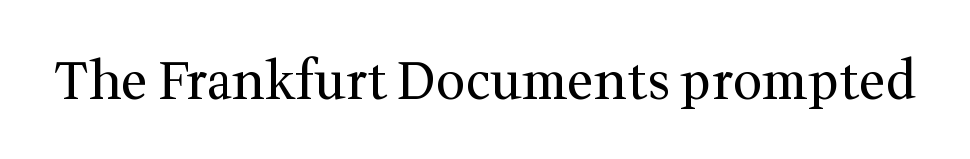
The image shows 52 px regular-weight serif type, upright; set normal letter spacing, not underlined; medium stroke contrast and a medium x-height.
